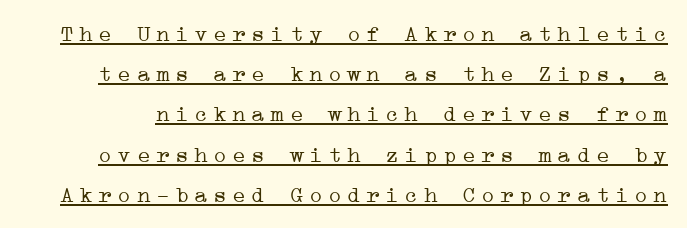
{"italic": "no", "bold": "no", "underline": "yes", "line_spacing_ratio": 1.75, "letter_spacing": "wide", "letter_spacing_em": 0.23, "glyph_px": 23}
